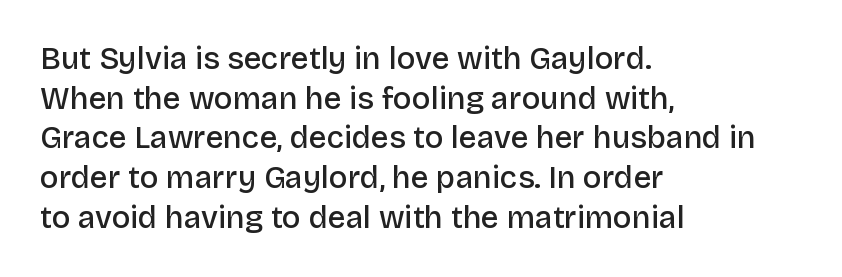
The image shows 31 px semibold sans-serif type, upright; set left-aligned, normal line spacing (1.28x), normal letter spacing, not underlined; low stroke contrast and a large x-height.
